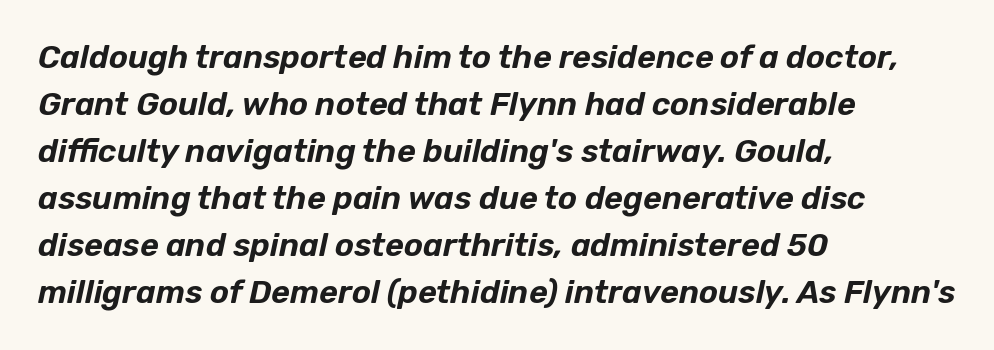
The image shows 32 px text type, italic (leaning right); set left-aligned, normal line spacing (1.47x), normal letter spacing, not underlined; low stroke contrast and a medium x-height.
